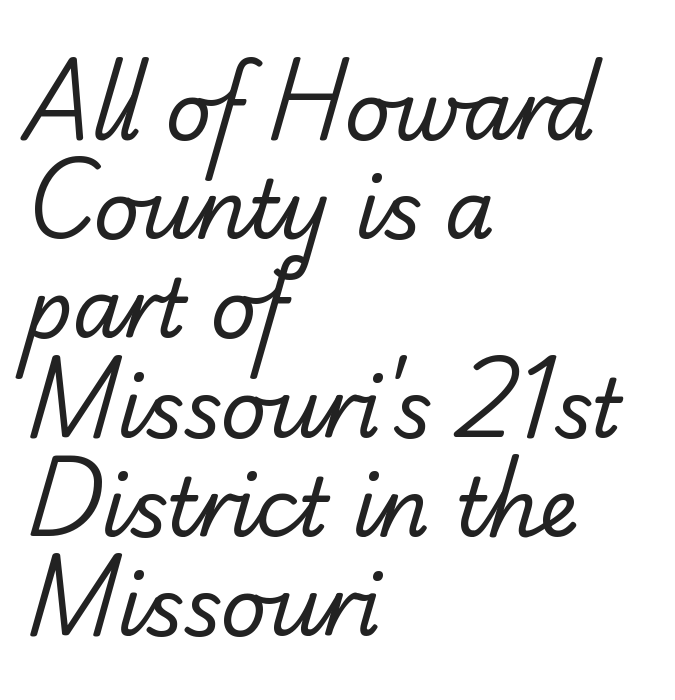
The image shows 80 px regular-weight sans-serif type; set left-aligned, line spacing 1.24x, normal letter spacing, not underlined; low stroke contrast and a small x-height.
